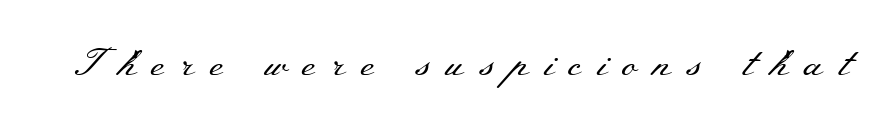
The image shows 38 px regular-weight, wide serif type; set unusually wide letter spacing (+0.4 em), not underlined; medium stroke contrast and a small x-height.
